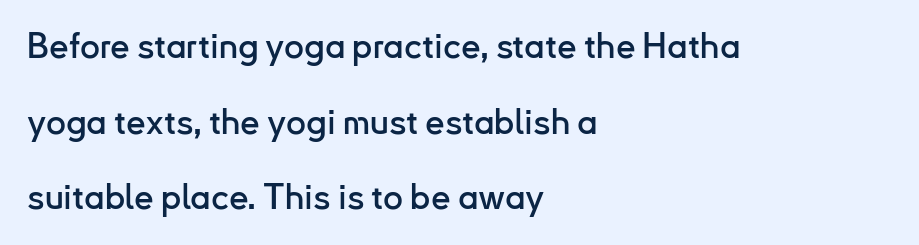
Q: Is the text italic (slanted)? A: No, it is upright.
Q: Is the typeface a serif or a sans-serif typeface? A: Sans-serif.
Q: Is the text underlined? A: No.
Q: How is the paragraph aligned? A: Left-aligned.
Q: Is the spacing between letters normal or unusually wide? A: Normal.
Q: Is the spacing between lines tight, normal or loose? A: Loose.
Q: Width (condensed, normal, or wide)? A: Normal.
Q: Stroke contrast? A: Low.
Q: x-height? A: Small.
Q: Monospaced? A: No.
